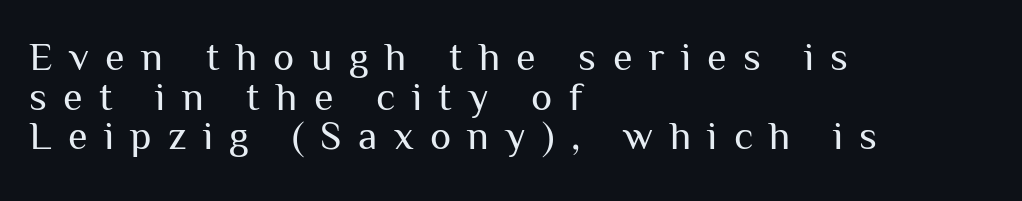
Each letter keeps its own natural width here, so spacing adapts to shape. Every character sits straight up, as roman type does. Honestly, there is no underline to notice here at all. The tracking reads as deliberately expanded to a designer's eye. Is there much room between lines? No — they nearly touch.
